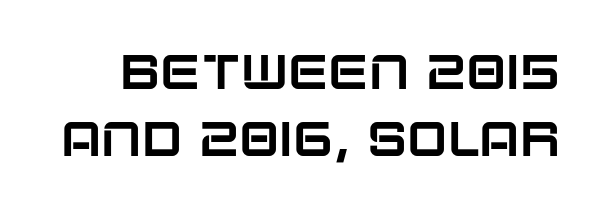
{"serif": "no", "italic": "no", "width": "normal", "stroke_contrast": "low", "x_height": "large", "monospaced": "no", "underline": "no", "line_spacing": "normal", "line_spacing_ratio": 1.39, "letter_spacing": "normal", "letter_spacing_em": 0.0, "glyph_px": 48}
